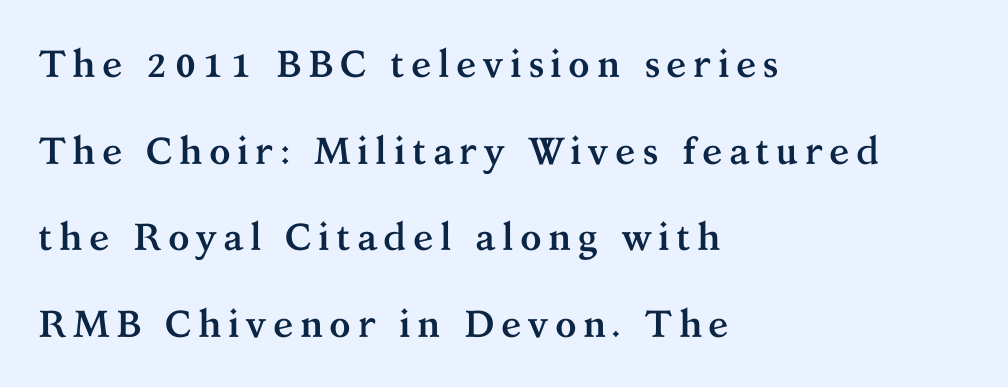
Q: Is the text bold? A: Yes.
Q: Is the text italic (slanted)? A: No, it is upright.
Q: Is the typeface a serif or a sans-serif typeface? A: Serif.
Q: Is the text underlined? A: No.
Q: How is the paragraph aligned? A: Left-aligned.
Q: Is the spacing between lines tight, normal or loose? A: Loose.
Q: Width (condensed, normal, or wide)? A: Normal.
Q: Stroke contrast? A: Medium.
Q: x-height? A: Medium.
Q: Monospaced? A: No.
